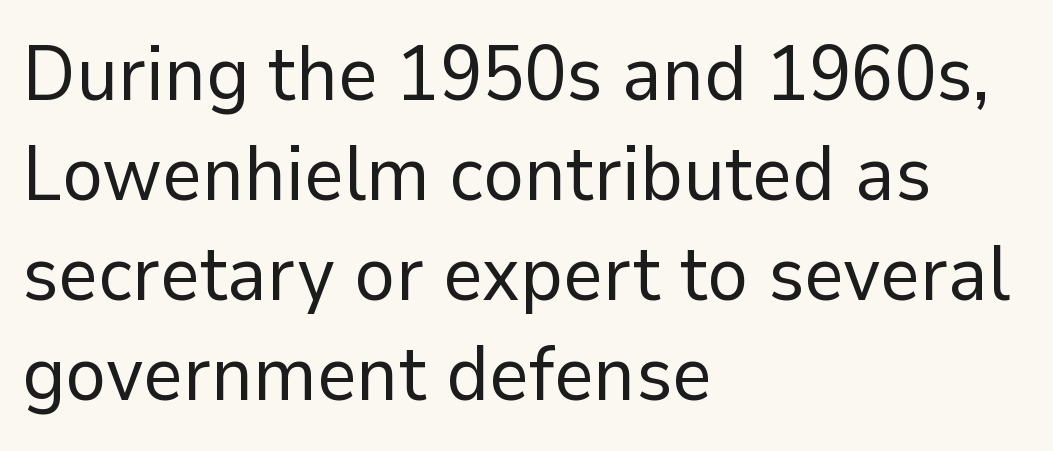
Q: Is the text bold? A: No.
Q: Is the text italic (slanted)? A: No, it is upright.
Q: Is the typeface a serif or a sans-serif typeface? A: Sans-serif.
Q: Is the text underlined? A: No.
Q: How is the paragraph aligned? A: Left-aligned.
Q: Is the spacing between letters normal or unusually wide? A: Normal.
Q: Is the spacing between lines tight, normal or loose? A: Normal.
Q: Width (condensed, normal, or wide)? A: Normal.
Q: Stroke contrast? A: Low.
Q: x-height? A: Medium.
Q: Monospaced? A: No.
